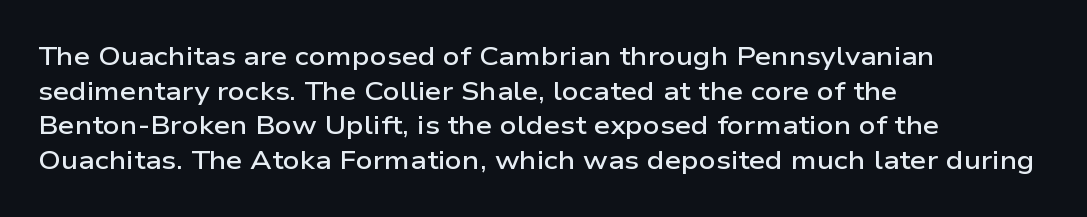
The image shows 26 px text type, upright; set left-aligned, normal line spacing (1.33x), normal letter spacing, not underlined.
